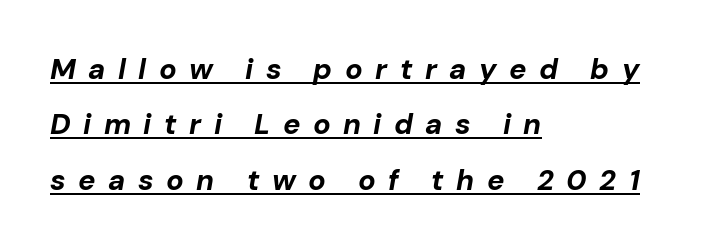
Underline: present. The passage shown is typed in a proportional face where columns would drift. Italic? Definitely — the glyphs are oblique. Airy leading. This rendering widens character spacing well past its baseline value.
